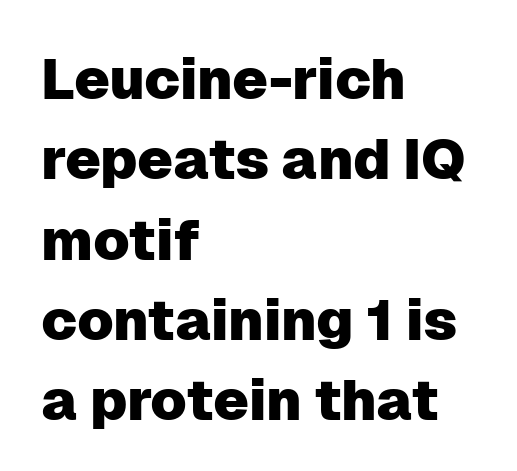
The image shows 57 px sans-serif type, upright; set left-aligned, normal line spacing (1.41x), normal letter spacing, not underlined; low stroke contrast and a medium x-height.
